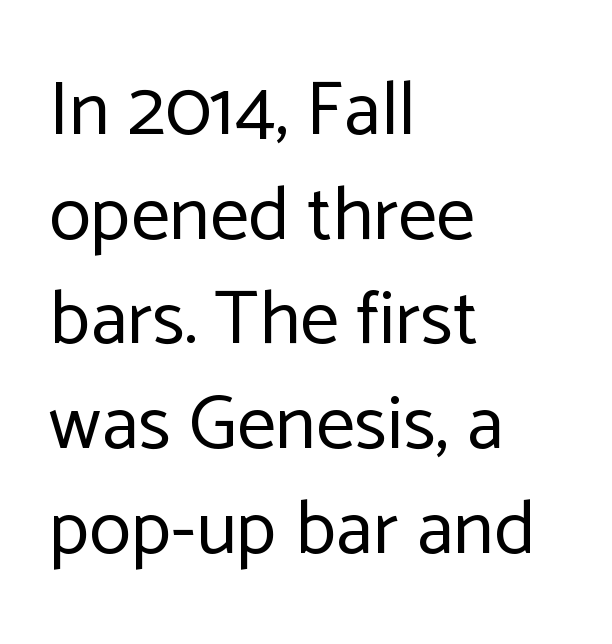
The image shows 77 px regular-weight sans-serif type, upright; set left-aligned, normal line spacing (1.36x), normal letter spacing, not underlined; low stroke contrast and a medium x-height.
